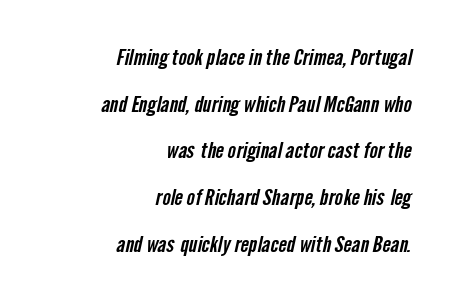
{"underline": "no", "align": "right", "line_spacing": "loose", "line_spacing_ratio": 2.12, "letter_spacing": "normal", "letter_spacing_em": 0.0, "glyph_px": 22}
